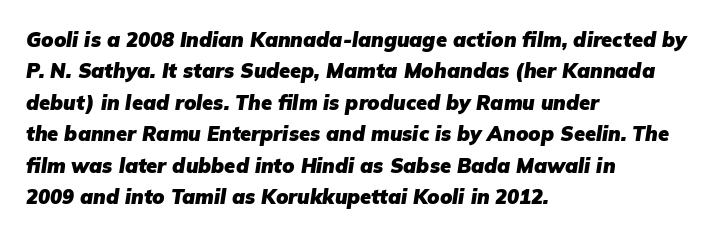
Q: Is the text bold? A: Yes.
Q: Is the text italic (slanted)? A: Yes, it leans right by about 9 degrees.
Q: Is the text underlined? A: No.
Q: How is the paragraph aligned? A: Left-aligned.
Q: Is the spacing between letters normal or unusually wide? A: Normal.
Q: Is the spacing between lines tight, normal or loose? A: Normal.
